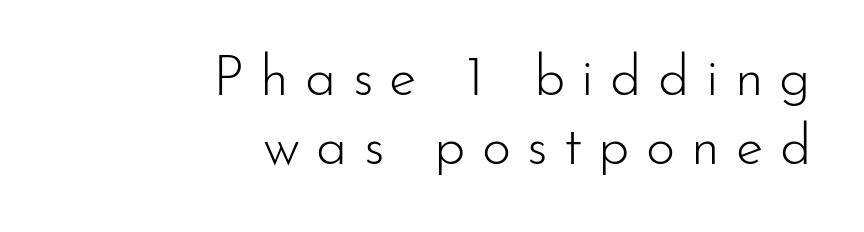
{"serif": "no", "italic": "no", "bold": "no", "weight": "light", "width": "normal", "stroke_contrast": "low", "x_height": "small", "monospaced": "no", "underline": "no", "align": "right", "line_spacing_ratio": 1.24, "letter_spacing": "wide", "letter_spacing_em": 0.29, "glyph_px": 56}
